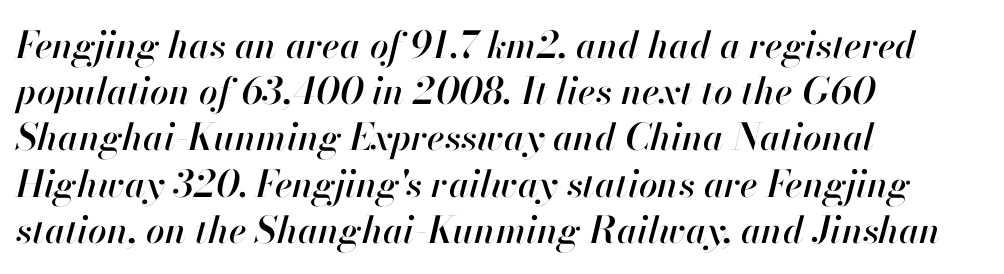
Q: Is the text italic (slanted)? A: Yes, it leans right by about 13 degrees.
Q: Is the text underlined? A: No.
Q: How is the paragraph aligned? A: Left-aligned.
Q: Is the spacing between letters normal or unusually wide? A: Normal.
Q: Is the spacing between lines tight, normal or loose? A: Normal.
Q: Width (condensed, normal, or wide)? A: Normal.
Q: Stroke contrast? A: High.
Q: x-height? A: Small.
Q: Monospaced? A: No.
